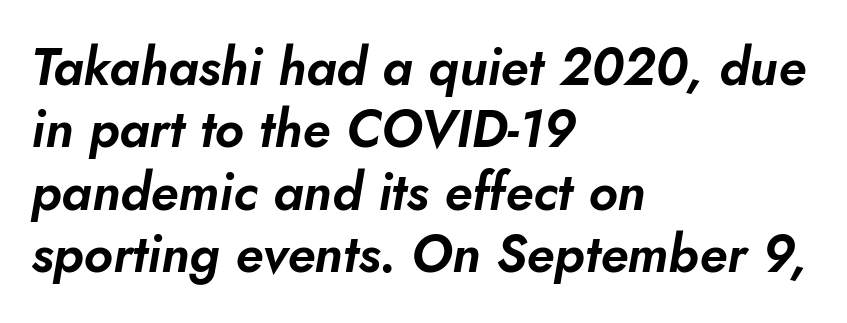
Each word holds together tightly as a unit, with standard inter-letter gaps. A typesetter would call this proportional, since set widths differ per character. Notice how the passage keeps a crisp vertical edge on the left only. Is the type slanted? Yes — the strokes lean at a clear angle. Only glyphs here, with clear space below each row.
